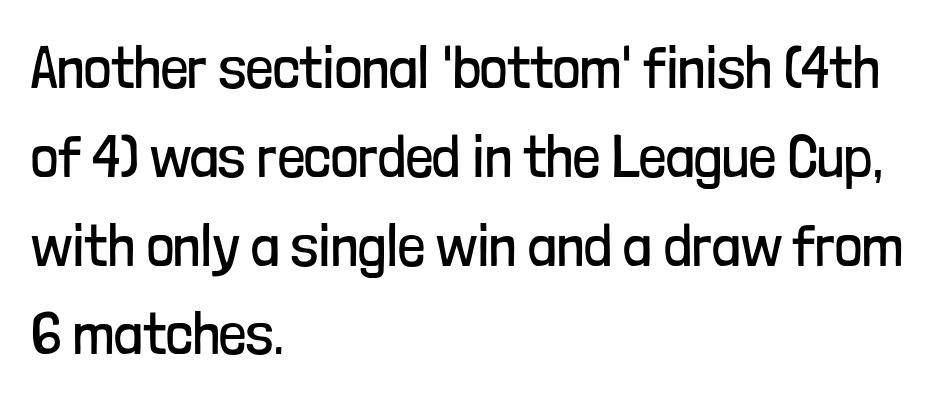
Q: Is the text bold? A: No.
Q: Is the text italic (slanted)? A: No, it is upright.
Q: Is the typeface a serif or a sans-serif typeface? A: Sans-serif.
Q: Is the text underlined? A: No.
Q: How is the paragraph aligned? A: Left-aligned.
Q: Is the spacing between letters normal or unusually wide? A: Normal.
Q: Is the spacing between lines tight, normal or loose? A: Normal.
Q: Width (condensed, normal, or wide)? A: Condensed.
Q: Stroke contrast? A: Low.
Q: x-height? A: Medium.
Q: Monospaced? A: No.
